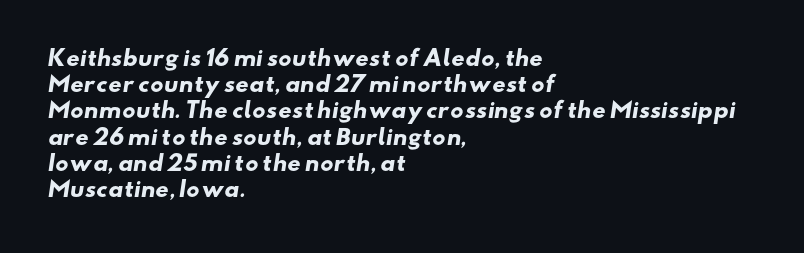
The image shows 21 px bold type; set left-aligned, normal line spacing (1.25x), normal letter spacing, not underlined.
